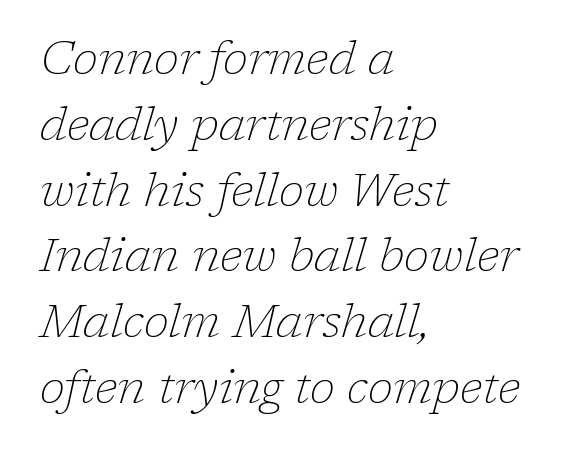
{"serif": "yes", "italic": "yes", "lean": "right", "slant_degrees": 17, "bold": "no", "weight": "thin", "width": "normal", "stroke_contrast": "low", "x_height": "medium", "monospaced": "no", "underline": "no", "align": "left", "line_spacing": "normal", "line_spacing_ratio": 1.43, "letter_spacing": "normal", "letter_spacing_em": 0.0, "glyph_px": 46}
